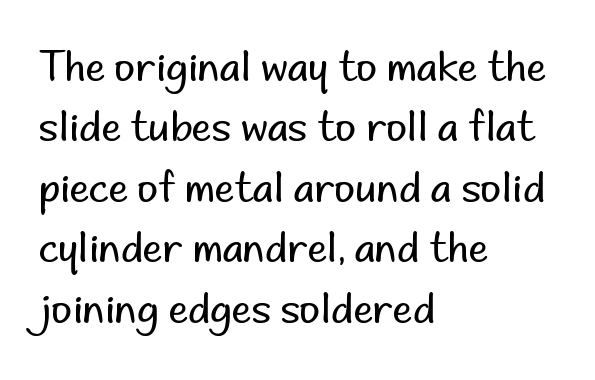
No heavy texture on the line: the type isn't bold. Line spacing here is normal. No word sits above an underline. The compositor pushed each line to the left boundary. Posture: upright roman. Tracking value appears to be zero — textbook default spacing.
